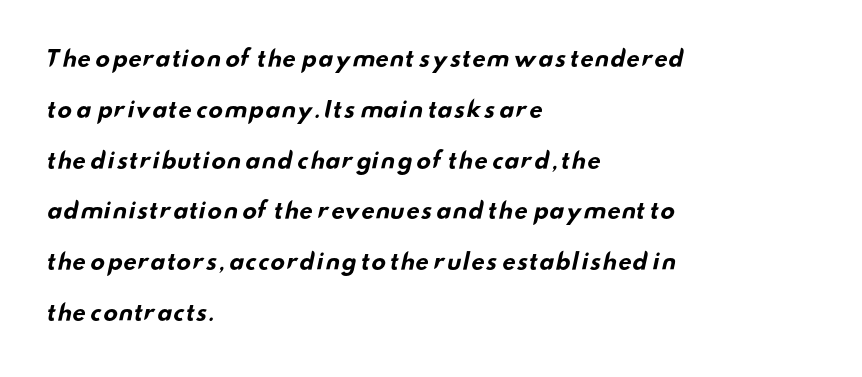
{"bold": "yes", "underline": "no", "align": "left", "line_spacing": "loose", "line_spacing_ratio": 2.31, "letter_spacing": "normal", "letter_spacing_em": 0.0, "glyph_px": 22}
